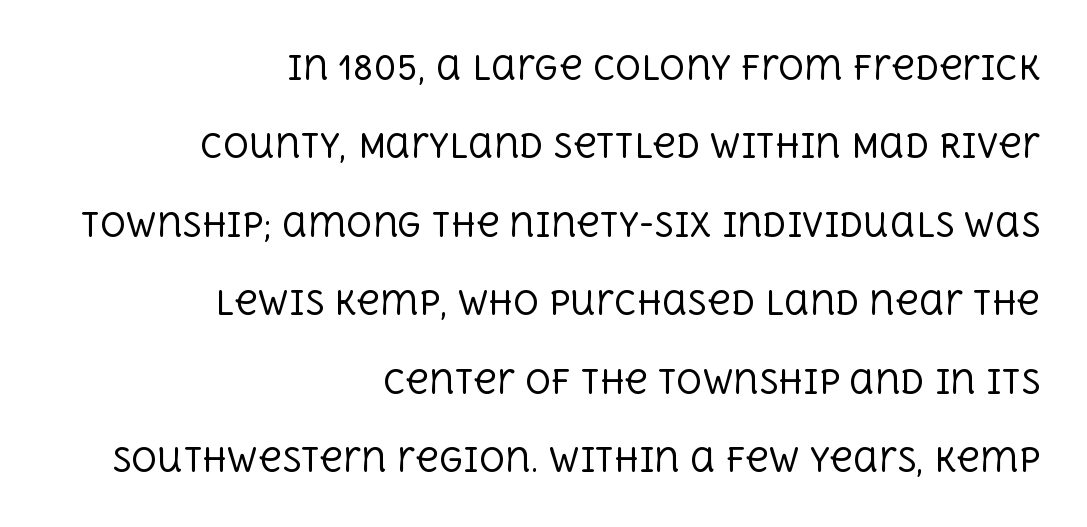
Q: Is the text bold? A: No.
Q: Is the text italic (slanted)? A: No, it is upright.
Q: Is the typeface a serif or a sans-serif typeface? A: Serif.
Q: Is the text underlined? A: No.
Q: How is the paragraph aligned? A: Right-aligned.
Q: Is the spacing between letters normal or unusually wide? A: Normal.
Q: Is the spacing between lines tight, normal or loose? A: Loose.
Q: Width (condensed, normal, or wide)? A: Normal.
Q: x-height? A: Large.
Q: Monospaced? A: No.
